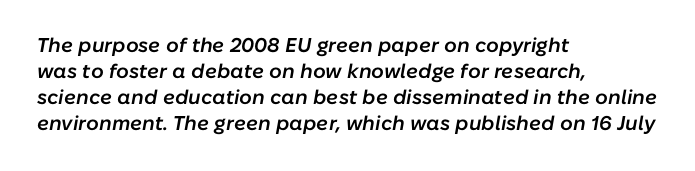
The image shows 20 px text type, italic (leaning right); set left-aligned, normal line spacing (1.3x), normal letter spacing, not underlined.
